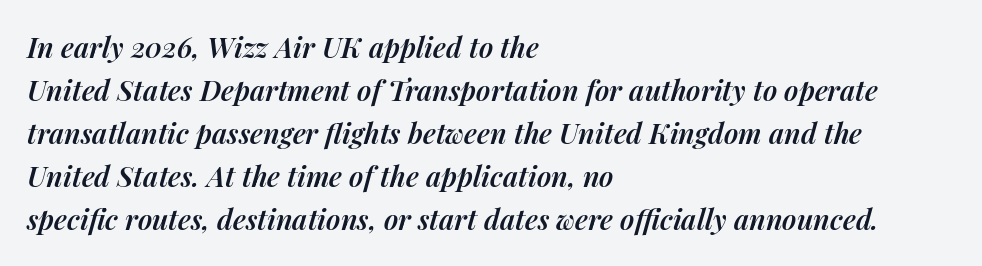
Q: Is the text bold? A: Semi-bold.
Q: Is the text italic (slanted)? A: Yes, it leans right by about 14 degrees.
Q: Is the text underlined? A: No.
Q: How is the paragraph aligned? A: Left-aligned.
Q: Is the spacing between letters normal or unusually wide? A: Normal.
Q: Is the spacing between lines tight, normal or loose? A: Normal.
Q: Width (condensed, normal, or wide)? A: Normal.
Q: Stroke contrast? A: Medium.
Q: x-height? A: Medium.
Q: Monospaced? A: No.
